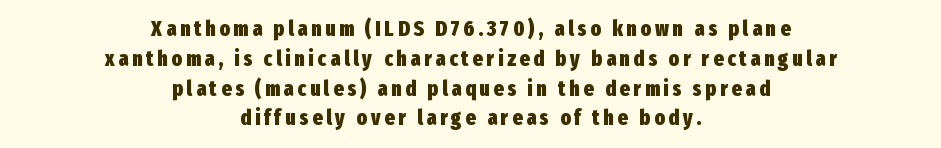
Summary of vertical rhythm: regular, with standard interline spacing. This sample uses an upright cut, with every glyph sitting square on the baseline. As a designer I'd log this as weight 700, bold. Underlining? Definitely not there.
